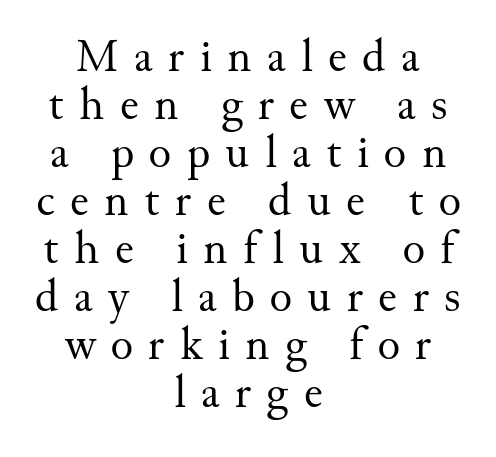
{"serif": "yes", "italic": "no", "bold": "no", "weight": "regular", "width": "normal", "stroke_contrast": "medium", "x_height": "small", "monospaced": "no", "underline": "no", "align": "center", "line_spacing": "tight", "line_spacing_ratio": 1.02, "letter_spacing": "wide", "letter_spacing_em": 0.33, "glyph_px": 47}
